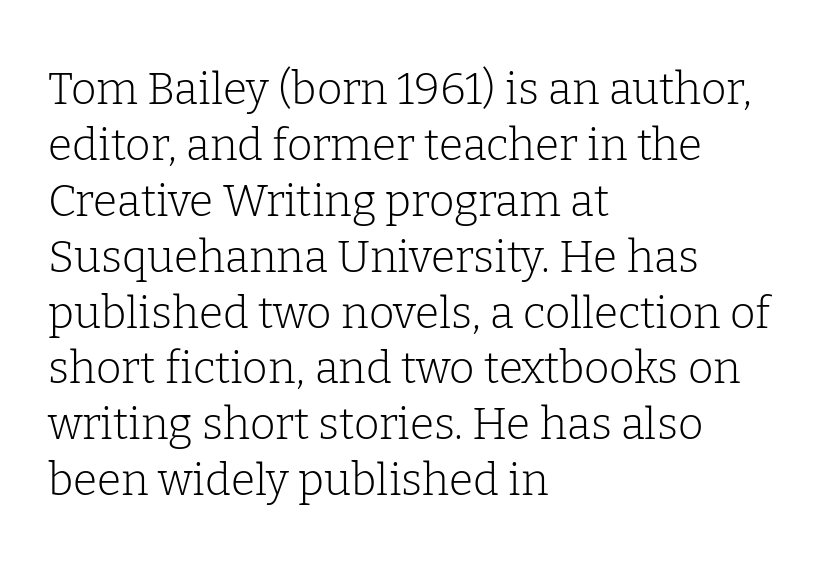
{"serif": "yes", "italic": "no", "bold": "no", "weight": "light", "width": "normal", "stroke_contrast": "low", "x_height": "medium", "monospaced": "no", "underline": "no", "align": "left", "line_spacing": "normal", "line_spacing_ratio": 1.27, "letter_spacing": "normal", "letter_spacing_em": 0.0, "glyph_px": 44}
